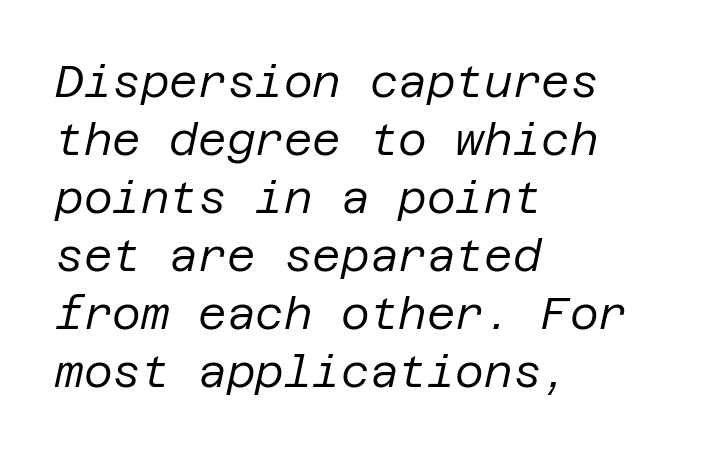
The image shows 44 px regular-weight type, italic (leaning right); set left-aligned, normal line spacing (1.32x), normal letter spacing, not underlined; low stroke contrast and a large x-height.
